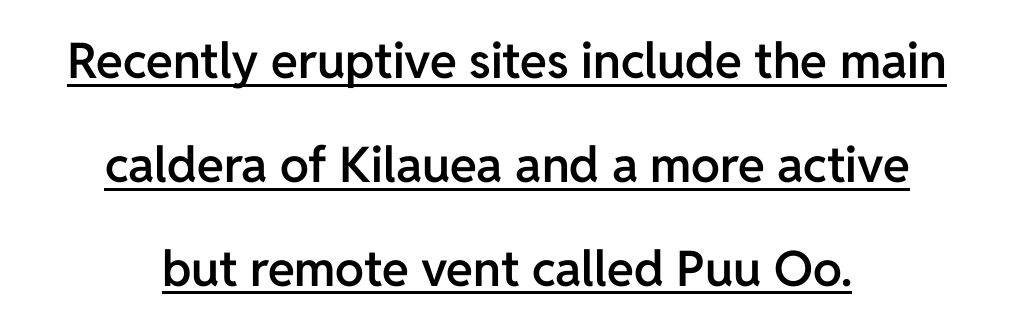
{"serif": "no", "italic": "no", "bold": "semi", "weight": "semibold", "width": "normal", "stroke_contrast": "low", "x_height": "medium", "monospaced": "no", "underline": "yes", "align": "center", "line_spacing": "loose", "line_spacing_ratio": 2.12, "letter_spacing": "normal", "letter_spacing_em": 0.0, "glyph_px": 49}
